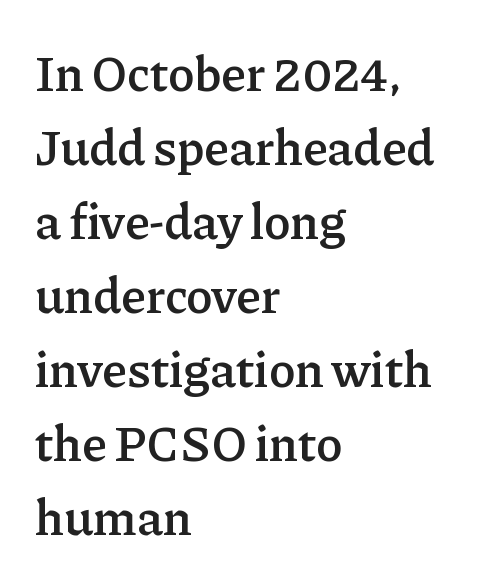
Q: Is the text bold? A: Semi-bold.
Q: Is the text italic (slanted)? A: No, it is upright.
Q: Is the typeface a serif or a sans-serif typeface? A: Serif.
Q: Is the text underlined? A: No.
Q: How is the paragraph aligned? A: Left-aligned.
Q: Is the spacing between letters normal or unusually wide? A: Normal.
Q: Is the spacing between lines tight, normal or loose? A: Normal.
Q: Width (condensed, normal, or wide)? A: Normal.
Q: Stroke contrast? A: Low.
Q: x-height? A: Medium.
Q: Monospaced? A: No.
